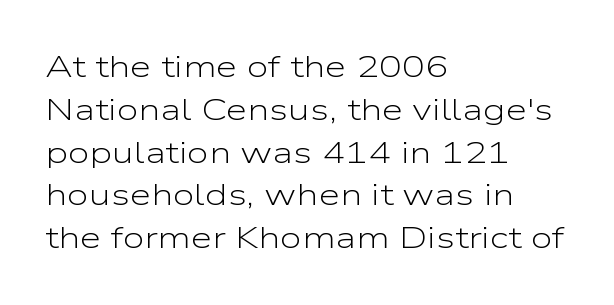
Nobody drew a line under any word here. Style check: upright. The letters advance in unequal steps, a hallmark of proportional type. The rendering shows plain stroke endings on the letterforms — a sans-serif design. In terms of letterspacing, this is plain default setting.
